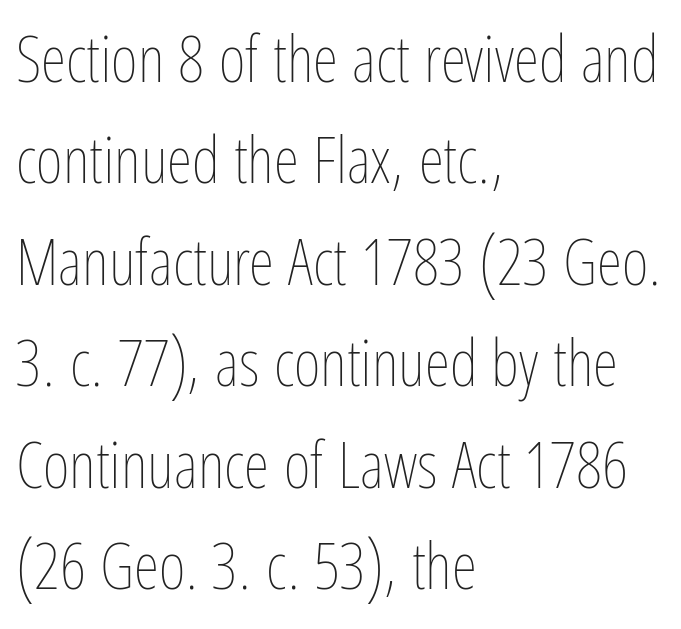
The image shows 65 px thin, condensed type, upright; set left-aligned, normal line spacing (1.56x), normal letter spacing, not underlined; low stroke contrast and a medium x-height.
